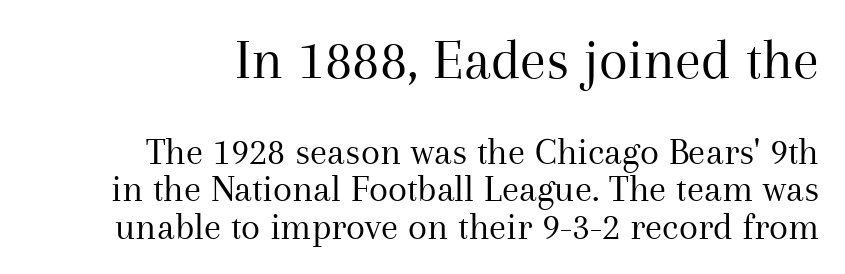
Q: Is the text bold? A: No.
Q: Is the text italic (slanted)? A: No, it is upright.
Q: Is the typeface a serif or a sans-serif typeface? A: Serif.
Q: Is the text underlined? A: No.
Q: How is the paragraph aligned? A: Right-aligned.
Q: Is the spacing between letters normal or unusually wide? A: Normal.
Q: Is the spacing between lines tight, normal or loose? A: Tight.
Q: Which block of text is set in a larger size, the first (top) or the second (bottom)? A: The first (top) one.
Q: Width (condensed, normal, or wide)? A: Normal.
Q: Stroke contrast? A: Medium.
Q: x-height? A: Medium.
Q: Monospaced? A: No.
